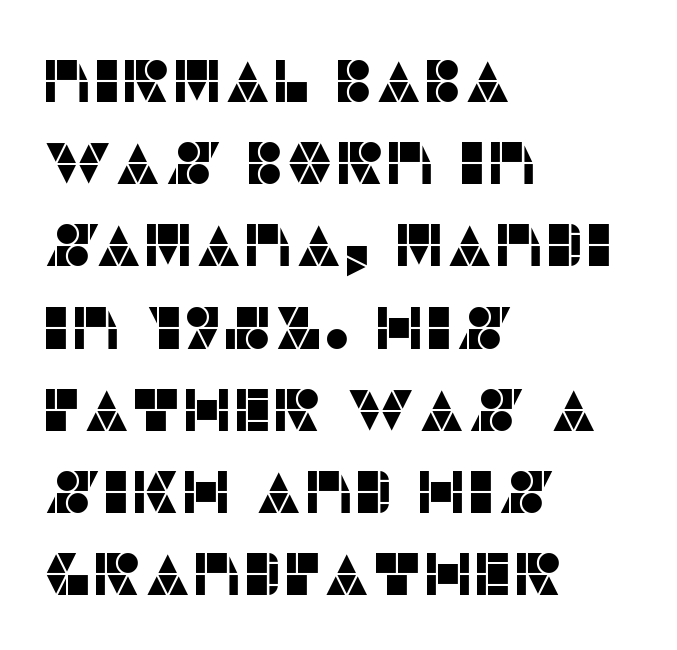
Q: Is the text italic (slanted)? A: No, it is upright.
Q: Is the typeface a serif or a sans-serif typeface? A: Sans-serif.
Q: Is the text underlined? A: No.
Q: How is the paragraph aligned? A: Left-aligned.
Q: Is the spacing between letters normal or unusually wide? A: Normal.
Q: Is the spacing between lines tight, normal or loose? A: Normal.
Q: Width (condensed, normal, or wide)? A: Normal.
Q: Stroke contrast? A: Low.
Q: x-height? A: Large.
Q: Monospaced? A: No.
